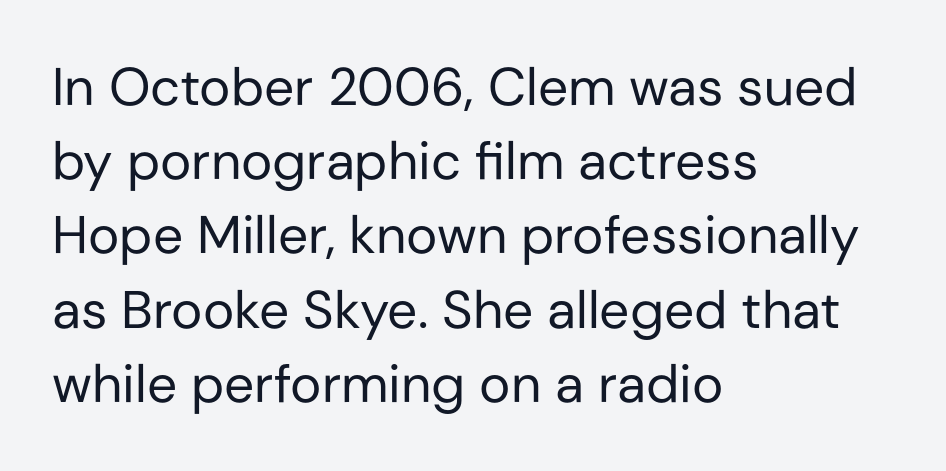
{"serif": "no", "italic": "no", "bold": "no", "weight": "regular", "width": "normal", "stroke_contrast": "low", "x_height": "medium", "monospaced": "no", "underline": "no", "align": "left", "line_spacing": "normal", "line_spacing_ratio": 1.4, "letter_spacing": "normal", "letter_spacing_em": 0.0, "glyph_px": 53}
